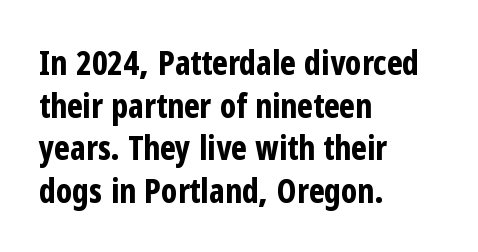
The font is running at its bold setting. If you measured baseline to baseline, you'd find a middling distance. Caption: standard tracking, unaltered. Decoration check: the copy has no underline. Each line starts at the same left margin while the right side varies.
